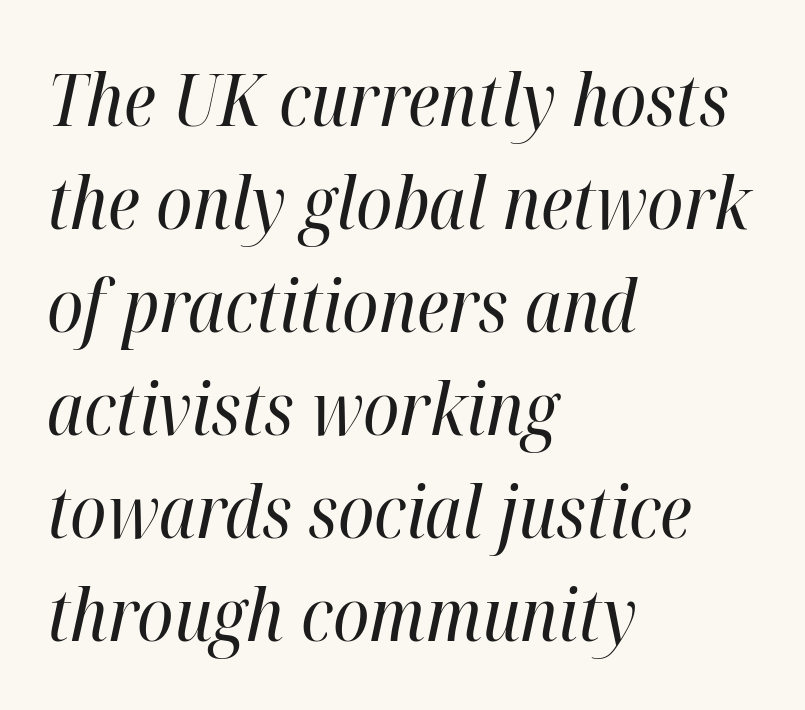
Q: Is the text bold? A: No.
Q: Is the text italic (slanted)? A: Yes, it leans right by about 12 degrees.
Q: Is the text underlined? A: No.
Q: How is the paragraph aligned? A: Left-aligned.
Q: Is the spacing between letters normal or unusually wide? A: Normal.
Q: Is the spacing between lines tight, normal or loose? A: Normal.
Q: Width (condensed, normal, or wide)? A: Condensed.
Q: Stroke contrast? A: High.
Q: x-height? A: Medium.
Q: Monospaced? A: No.
